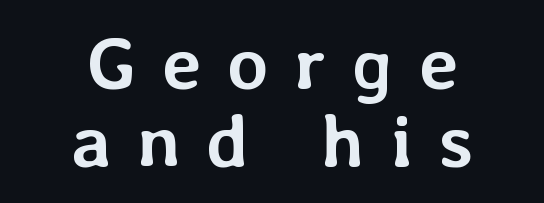
Casual observation: everything's sitting right in the middle. The string is rendered with underlining switched off. The face used here has the dense, thick strokes of a bold. The rendering uses natural spacing where letterforms have individual widths. The horizontal fit of the characters is loose and conspicuously gappy.
